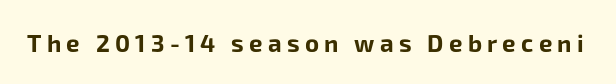
Q: Is the text bold? A: Yes.
Q: Is the text italic (slanted)? A: No, it is upright.
Q: Is the text underlined? A: No.
Q: Is the spacing between letters normal or unusually wide? A: Unusually wide.
